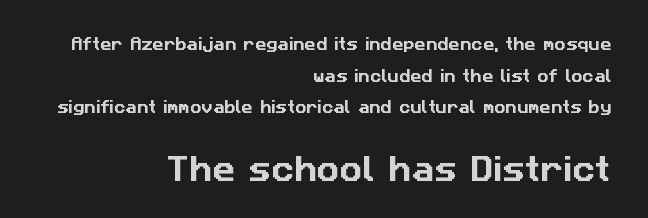
Check where the strokes stop: nothing finishes them off — pure sans. Spacing verdict: proportional, widths tailored to each character. Quick note: underline off. Caption: upper text group reduced, lower text group enlarged.
